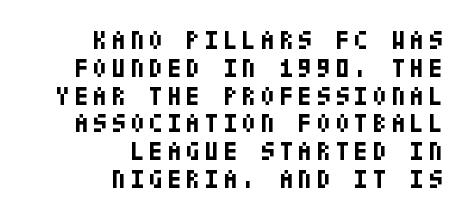
{"italic": "no", "bold": "yes", "underline": "no", "align": "right", "line_spacing": "tight", "line_spacing_ratio": 1.07, "glyph_px": 26}
